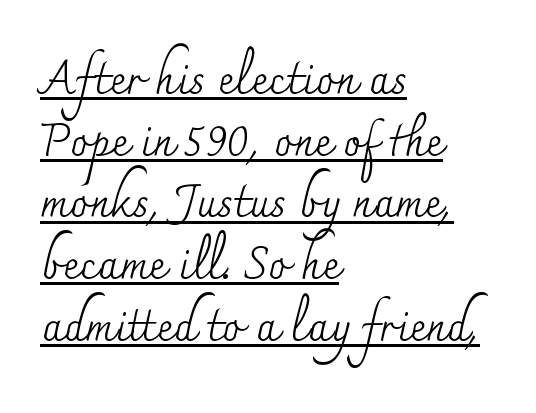
Q: Is the text bold? A: No.
Q: Is the text italic (slanted)? A: Yes.
Q: Is the typeface a serif or a sans-serif typeface? A: Serif.
Q: Is the text underlined? A: Yes.
Q: How is the paragraph aligned? A: Left-aligned.
Q: Is the spacing between letters normal or unusually wide? A: Normal.
Q: Is the spacing between lines tight, normal or loose? A: Normal.
Q: Width (condensed, normal, or wide)? A: Normal.
Q: Stroke contrast? A: Medium.
Q: x-height? A: Small.
Q: Monospaced? A: No.
